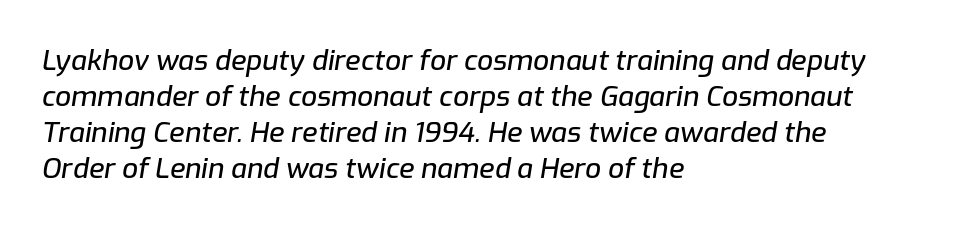
The image shows 28 px text type, italic (leaning right); set left-aligned, normal line spacing (1.29x), normal letter spacing, not underlined; low stroke contrast and a medium x-height.
